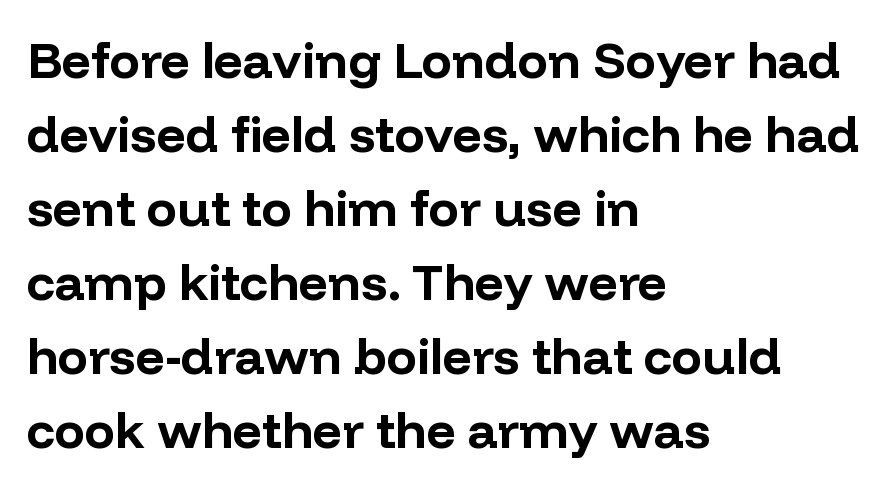
The image shows 51 px bold sans-serif type, upright; set left-aligned, normal line spacing (1.45x), normal letter spacing, not underlined; low stroke contrast and a medium x-height.
